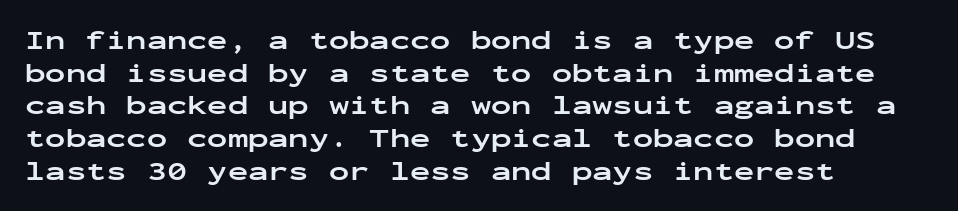
{"italic": "no", "bold": "yes", "underline": "no", "align": "left", "line_spacing_ratio": 1.21, "letter_spacing": "normal", "letter_spacing_em": 0.0, "glyph_px": 27}
